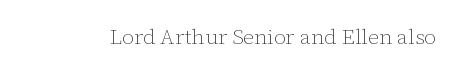
The passage shown is not underscored anywhere. The font's upright variant was chosen for this text. Stems here are at most as thick as an everyday book face. Observe the ordinary spacing: letters are neighbours, not strangers.
